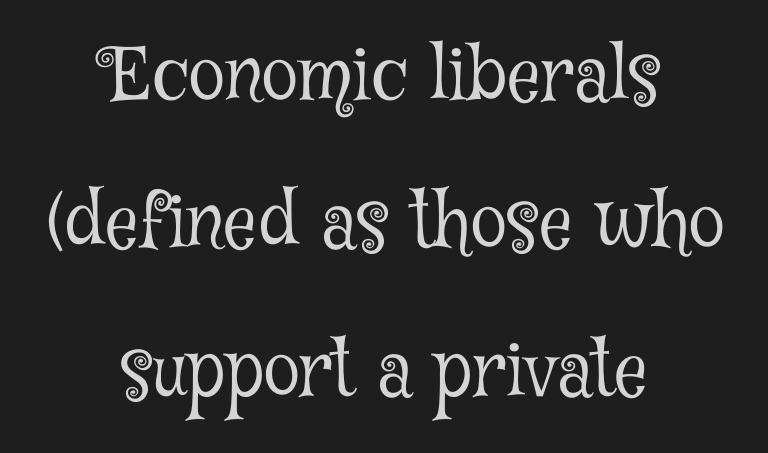
Q: Is the text bold? A: No.
Q: Is the text italic (slanted)? A: No, it is upright.
Q: Is the typeface a serif or a sans-serif typeface? A: Serif.
Q: Is the text underlined? A: No.
Q: How is the paragraph aligned? A: Centered.
Q: Is the spacing between letters normal or unusually wide? A: Normal.
Q: Is the spacing between lines tight, normal or loose? A: Loose.
Q: Width (condensed, normal, or wide)? A: Condensed.
Q: Stroke contrast? A: Low.
Q: x-height? A: Medium.
Q: Monospaced? A: No.
